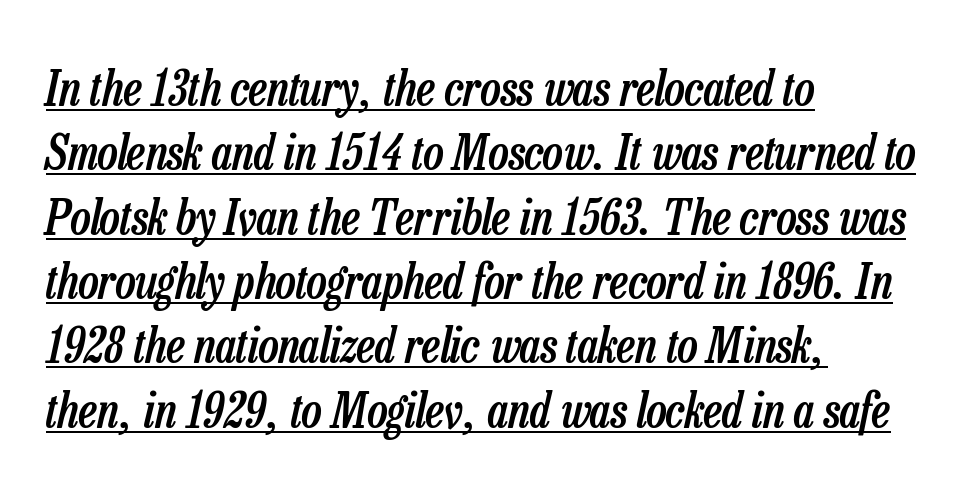
{"italic": "yes", "lean": "right", "slant_degrees": 13, "bold": "semi", "weight": "semibold", "width": "condensed", "stroke_contrast": "low", "x_height": "medium", "monospaced": "no", "underline": "yes", "align": "left", "line_spacing": "normal", "line_spacing_ratio": 1.34, "letter_spacing": "normal", "letter_spacing_em": 0.0, "glyph_px": 48}
